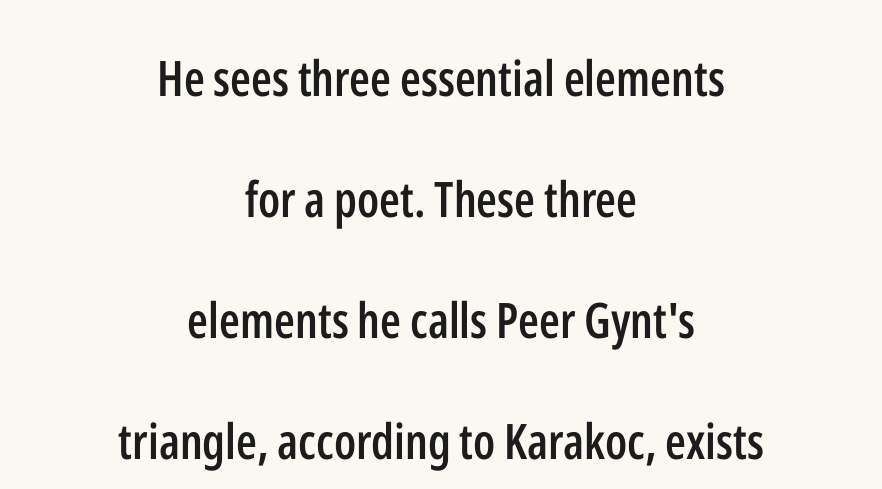
Q: Is the text bold? A: Semi-bold.
Q: Is the text italic (slanted)? A: No, it is upright.
Q: Is the typeface a serif or a sans-serif typeface? A: Sans-serif.
Q: Is the text underlined? A: No.
Q: How is the paragraph aligned? A: Centered.
Q: Is the spacing between letters normal or unusually wide? A: Normal.
Q: Is the spacing between lines tight, normal or loose? A: Loose.
Q: Width (condensed, normal, or wide)? A: Condensed.
Q: Stroke contrast? A: Low.
Q: x-height? A: Medium.
Q: Monospaced? A: No.
